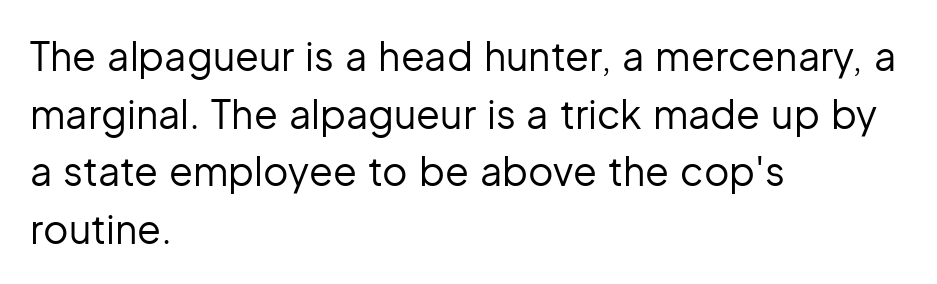
The image shows 39 px regular-weight sans-serif type, upright; set left-aligned, normal line spacing (1.48x), normal letter spacing, not underlined; low stroke contrast and a medium x-height.
